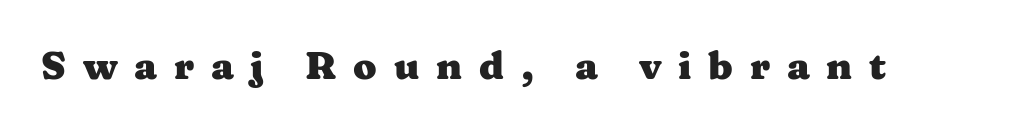
{"serif": "yes", "italic": "no", "bold": "yes", "weight": "heavy", "width": "wide", "stroke_contrast": "medium", "x_height": "medium", "monospaced": "no", "underline": "no", "letter_spacing": "wide", "letter_spacing_em": 0.44, "glyph_px": 38}
